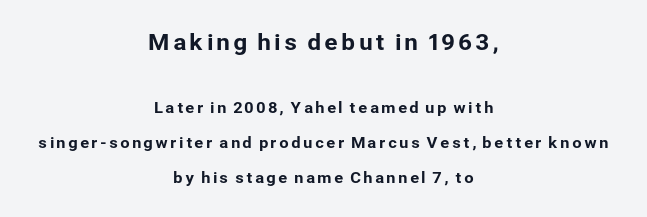
{"italic": "no", "underline": "no", "align": "center", "line_spacing": "loose", "line_spacing_ratio": 2.36, "larger_block": "first", "size_ratio": 1.47, "glyph_px": 22}
